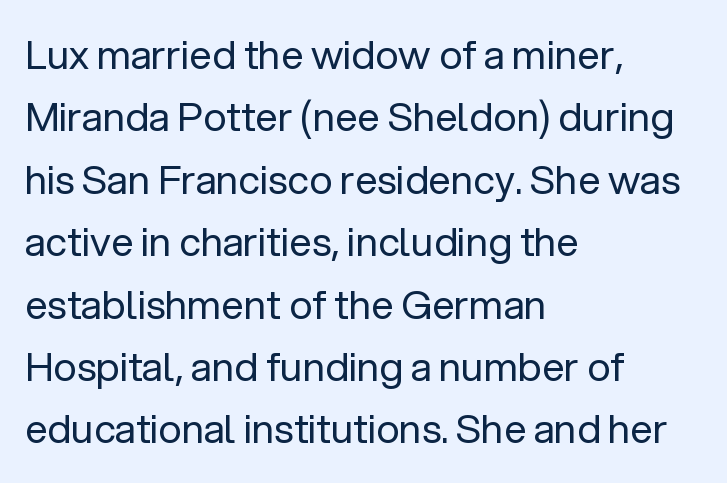
The letters advance in unequal steps, a hallmark of proportional type. A light-to-regular cut is what we see here. Alignment: flush left. Successive baselines arrive at the customary interval. The words here are not underlined. Every character sits straight up, as roman type does.
